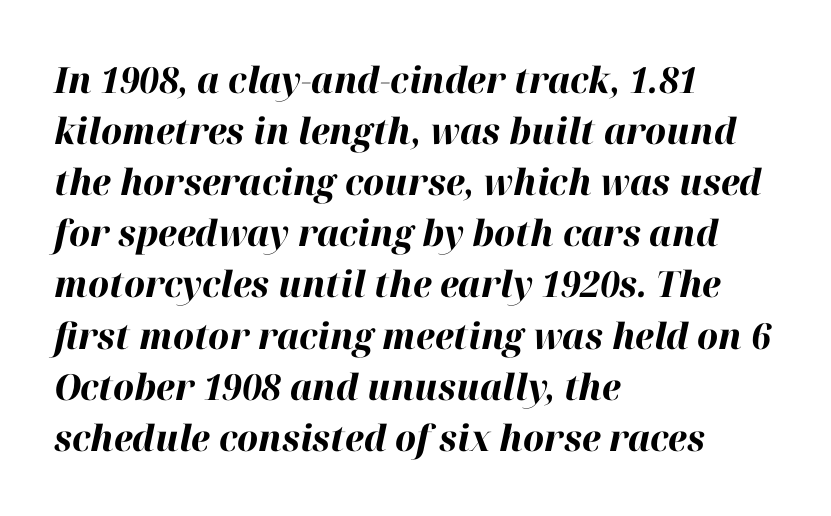
{"italic": "yes", "lean": "right", "slant_degrees": 12, "bold": "yes", "weight": "bold", "width": "normal", "stroke_contrast": "high", "x_height": "medium", "monospaced": "no", "underline": "no", "align": "left", "line_spacing": "normal", "line_spacing_ratio": 1.42, "letter_spacing": "normal", "letter_spacing_em": 0.0, "glyph_px": 36}
